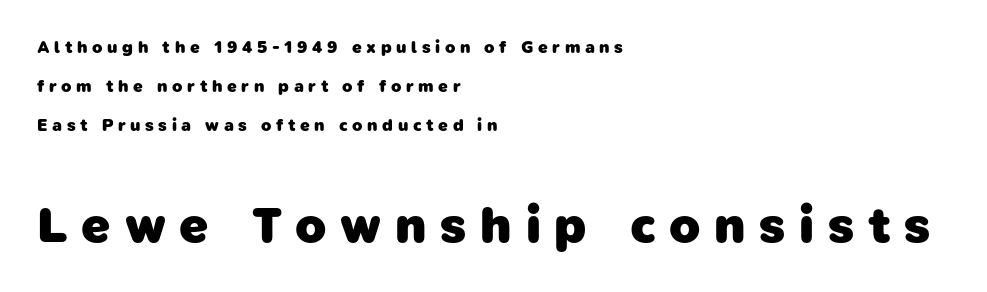
The image shows 51 px heavy sans-serif type; set left-aligned, loose line spacing (2.29x), unusually wide letter spacing (+0.27 em), not underlined; the second (bottom) block is 3.0x larger; low stroke contrast and a medium x-height.
